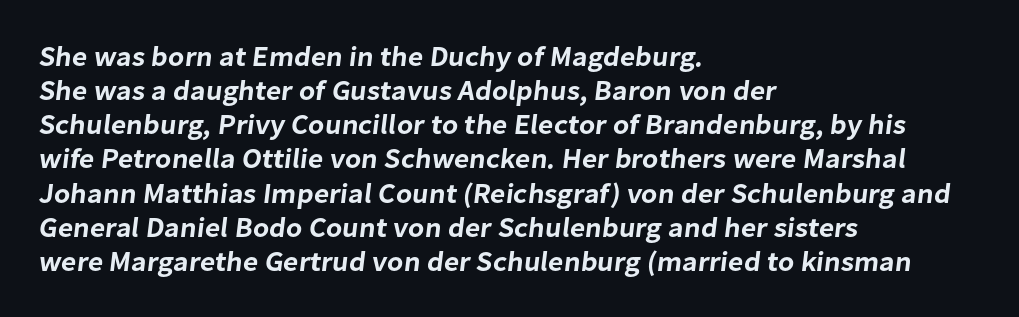
Q: Is the typeface a serif or a sans-serif typeface? A: Sans-serif.
Q: Is the text underlined? A: No.
Q: How is the paragraph aligned? A: Left-aligned.
Q: Is the spacing between letters normal or unusually wide? A: Normal.
Q: Width (condensed, normal, or wide)? A: Normal.
Q: Stroke contrast? A: Low.
Q: x-height? A: Medium.
Q: Monospaced? A: No.
